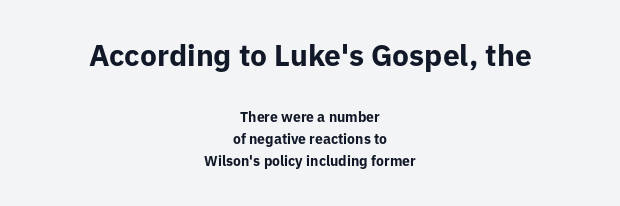
Examine the stroke ends and you'll find no serifs. No extra tracking has been applied to these lines. Decoration check: the copy has no underline. Strokes here are thick enough to call this a true bold. The whitespace from short lines is split evenly between both sides.
